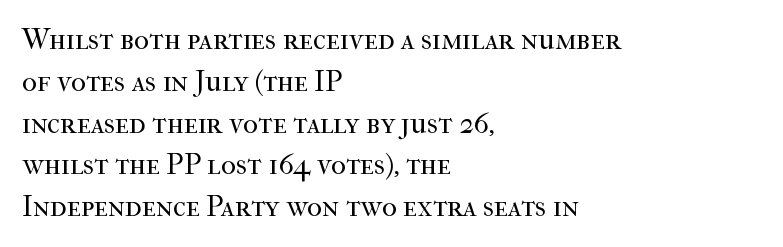
The image shows 29 px regular-weight serif type, upright; set left-aligned, normal line spacing (1.44x), normal letter spacing, not underlined; high stroke contrast and a medium x-height.
